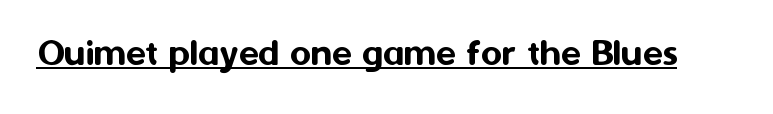
The image shows 41 px sans-serif type, upright; set normal letter spacing, underlined; medium stroke contrast and a medium x-height.
